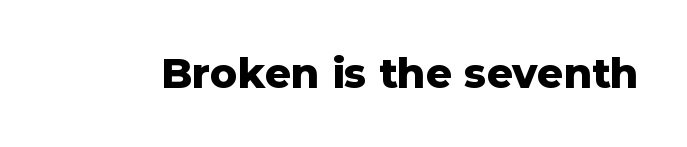
The image shows 41 px heavy sans-serif type, upright; set normal letter spacing, not underlined; low stroke contrast and a medium x-height.
